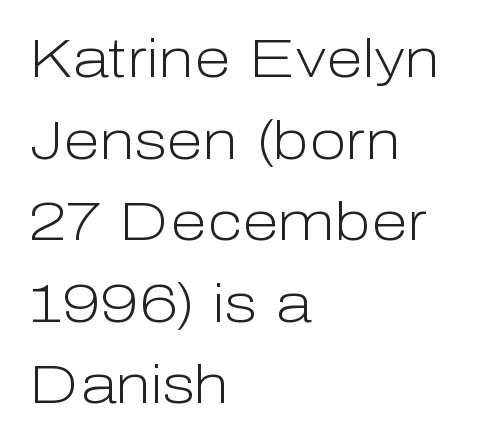
The image shows 54 px light sans-serif type, upright; set left-aligned, normal line spacing (1.51x), normal letter spacing, not underlined; low stroke contrast and a medium x-height.
